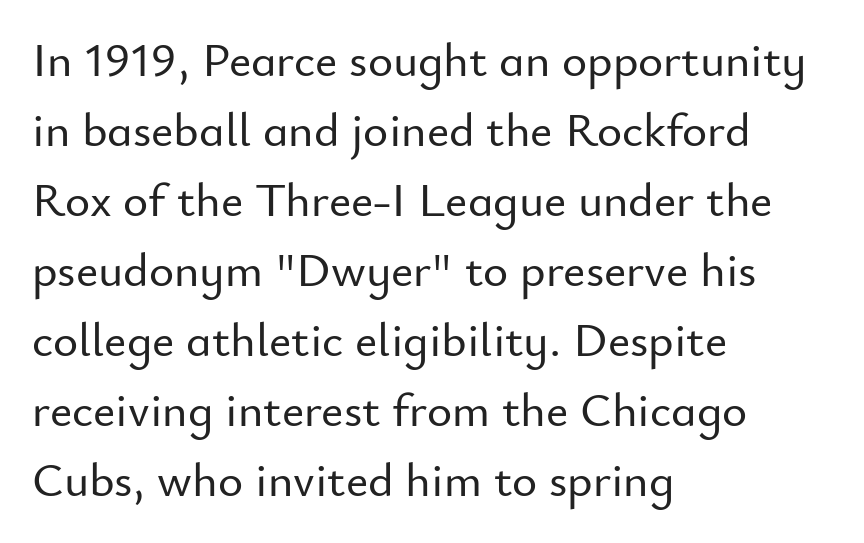
No italicization has been applied; the sample stays upright. Standard letterfit; no display-style spreading of the glyphs. These lines are rendered in a variable-pitch font. Horizontal alignment here is leftward, the default for most running prose.
